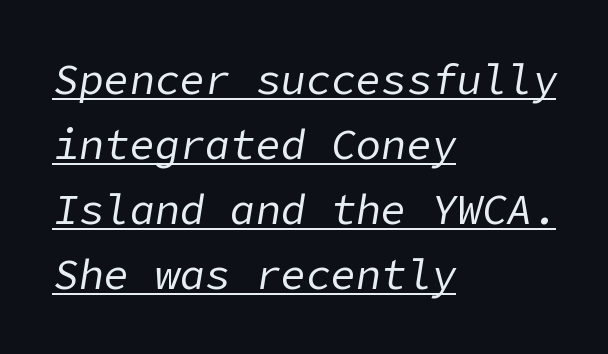
{"italic": "yes", "lean": "right", "slant_degrees": 9, "bold": "no", "weight": "regular", "width": "normal", "stroke_contrast": "low", "x_height": "medium", "underline": "yes", "align": "left", "line_spacing": "normal", "line_spacing_ratio": 1.55, "letter_spacing": "normal", "letter_spacing_em": 0.0, "glyph_px": 42}
